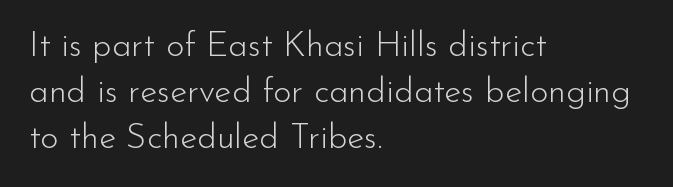
These lines keep a tight, regular rhythm from letter to letter. The passage shown is typed in a proportional face where columns would drift. Quick note: interline space is typical. The text block is weighted toward the left margin, trailing off unevenly rightward. Underline: absent.
